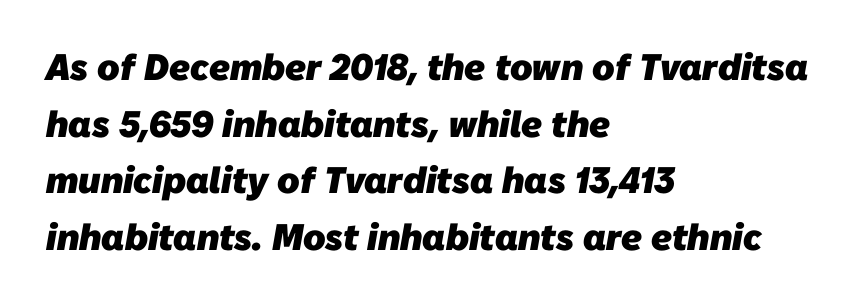
{"serif": "no", "bold": "yes", "weight": "heavy", "width": "normal", "stroke_contrast": "low", "x_height": "medium", "monospaced": "no", "underline": "no", "align": "left", "line_spacing": "normal", "line_spacing_ratio": 1.53, "letter_spacing": "normal", "letter_spacing_em": 0.0, "glyph_px": 37}
